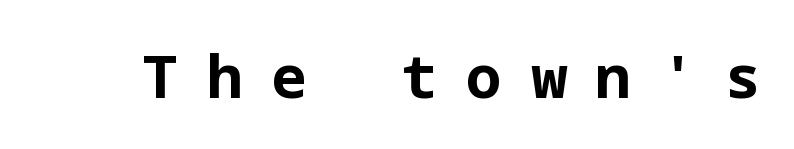
The image shows 60 px bold sans-serif type, upright; set unusually wide letter spacing (+0.48 em), not underlined; low stroke contrast and a medium x-height.
